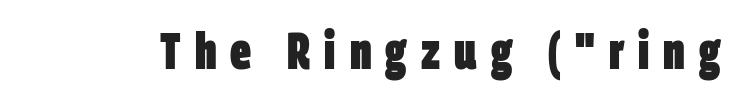
Has an underline been added? It has not. This sample has the flowing, uneven cadence of proportional lettering. Stroke terminals: plain, sans-serif. Chunky letters — that's bold for sure.
